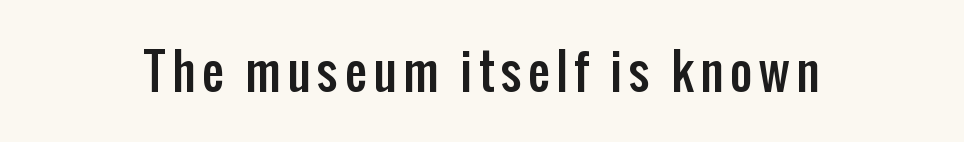
Q: Is the text italic (slanted)? A: No, it is upright.
Q: Is the typeface a serif or a sans-serif typeface? A: Sans-serif.
Q: Is the text underlined? A: No.
Q: Width (condensed, normal, or wide)? A: Condensed.
Q: Stroke contrast? A: Low.
Q: x-height? A: Medium.
Q: Monospaced? A: No.
